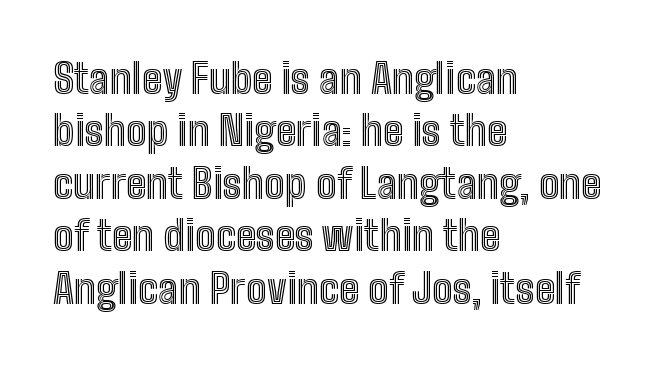
The image shows 41 px condensed type, upright; set left-aligned, normal line spacing (1.28x), normal letter spacing, not underlined; a medium x-height.
